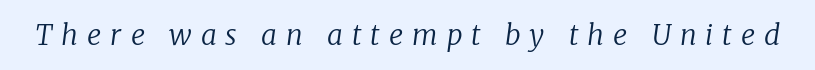
Character widths vary here, with narrow letters taking less room than wide ones. Letterform terminals end in serifs throughout the passage. Weight: regular or lighter. These lines have a slow, spaced-out rhythm from letter to letter. Emphasis-style slanted type is in use. Underlining? Definitely not there.
